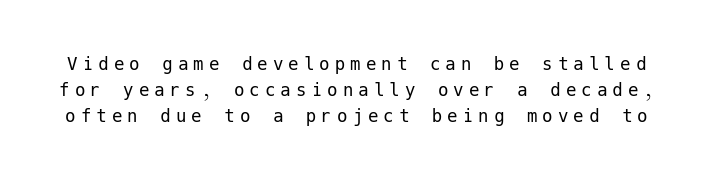
Honestly, the letter spacing is so wide it's the main thing you notice. When letters stand straight like this, we call the style roman or upright. Unmarked baselines from the first word to the last. The weight would be labelled regular, book, light, or lighter still.
